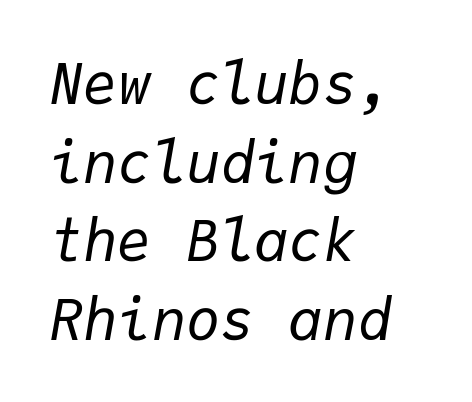
{"italic": "yes", "lean": "right", "slant_degrees": 9, "bold": "no", "weight": "regular", "width": "normal", "stroke_contrast": "low", "x_height": "medium", "monospaced": "yes", "underline": "no", "align": "left", "line_spacing": "normal", "line_spacing_ratio": 1.38, "letter_spacing": "normal", "letter_spacing_em": 0.0, "glyph_px": 57}
